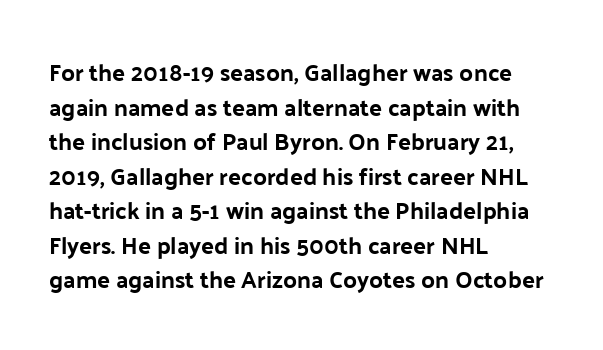
The image shows 24 px text type, upright; set left-aligned, normal line spacing (1.44x), normal letter spacing, not underlined.
